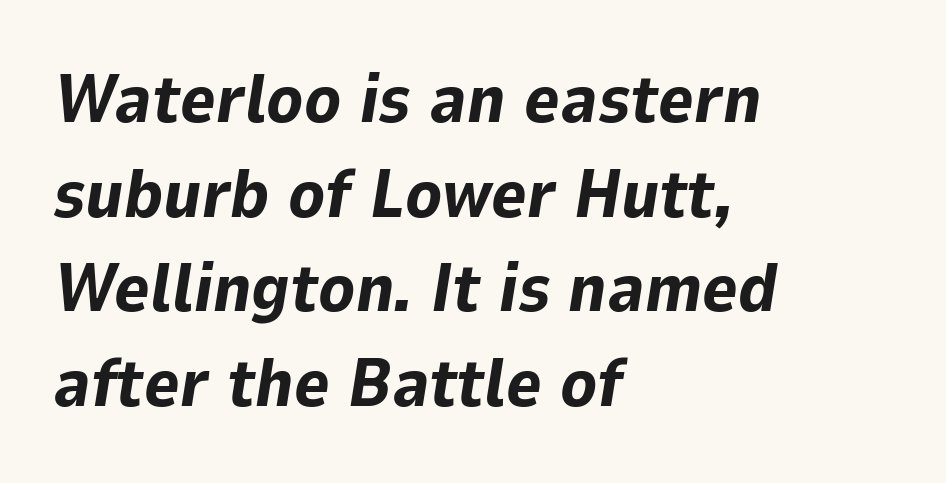
Q: Is the text bold? A: Yes.
Q: Is the text italic (slanted)? A: Yes, it leans right by about 9 degrees.
Q: Is the text underlined? A: No.
Q: How is the paragraph aligned? A: Left-aligned.
Q: Is the spacing between letters normal or unusually wide? A: Normal.
Q: Is the spacing between lines tight, normal or loose? A: Normal.
Q: Width (condensed, normal, or wide)? A: Normal.
Q: Stroke contrast? A: Low.
Q: x-height? A: Medium.
Q: Monospaced? A: No.
